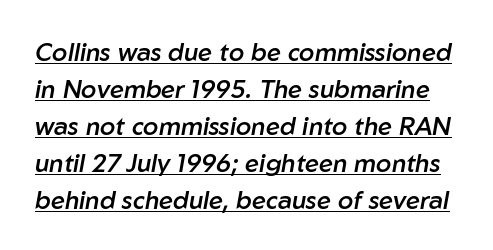
The image shows 25 px text type, italic (leaning right); set normal line spacing (1.48x), normal letter spacing, underlined.
